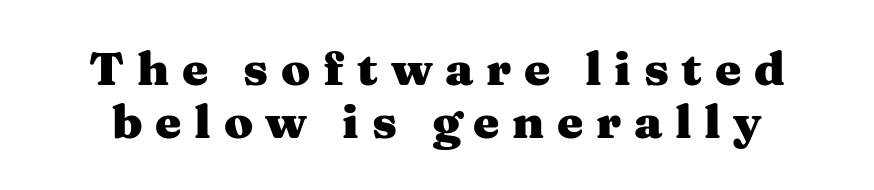
{"serif": "yes", "italic": "no", "bold": "yes", "weight": "heavy", "width": "wide", "stroke_contrast": "medium", "x_height": "medium", "monospaced": "no", "underline": "no", "line_spacing": "tight", "line_spacing_ratio": 1.13, "letter_spacing": "wide", "letter_spacing_em": 0.27, "glyph_px": 47}
